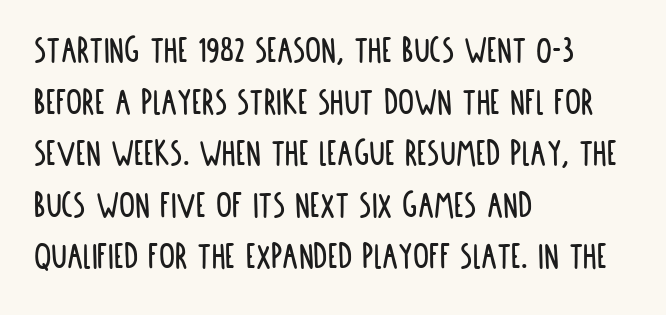
These lines stack with their left ends in a neat column. The designer left line spacing at the default. The designer went with a sans here, leaving each stem footless. Posture: upright roman.
